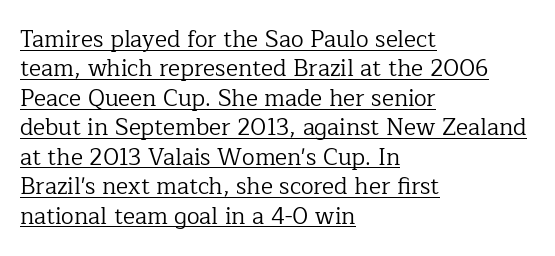
The image shows 23 px text type, upright; set left-aligned, normal line spacing (1.28x), normal letter spacing, underlined.
